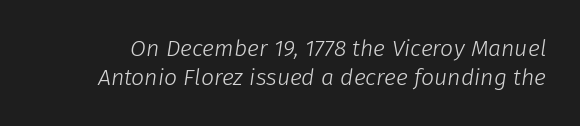
Q: Is the text bold? A: No.
Q: Is the text italic (slanted)? A: Yes, it leans right by about 8 degrees.
Q: Is the text underlined? A: No.
Q: Is the spacing between letters normal or unusually wide? A: Normal.
Q: Is the spacing between lines tight, normal or loose? A: Normal.
